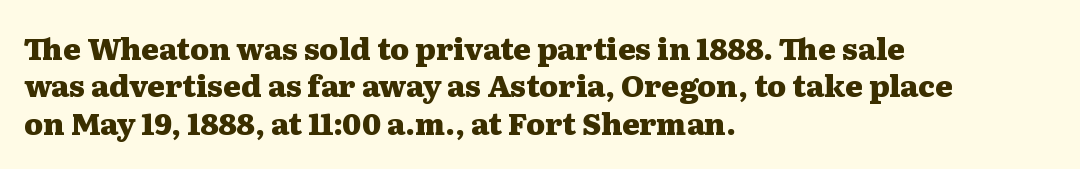
The image shows 30 px heavy, wide serif type, upright; set left-aligned, normal line spacing (1.25x), normal letter spacing, not underlined; medium stroke contrast and a medium x-height.
